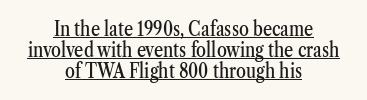
Line starts and ends both wander, symmetrically. This sample trades vertical openness for compactness between lines. Nothing unusual about the tracking: characters are spaced as the font intends. What decoration does the sample have? An underline. Designer's note — italics off, roman on.
